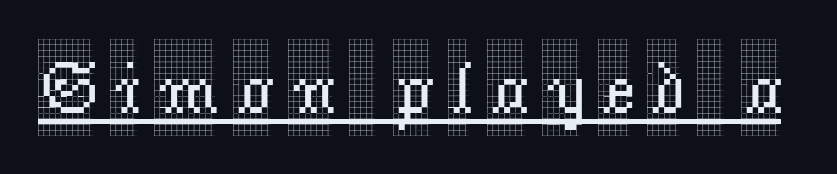
The image shows 74 px condensed serif type, upright; set unusually wide letter spacing (+0.21 em), underlined; a large x-height.
